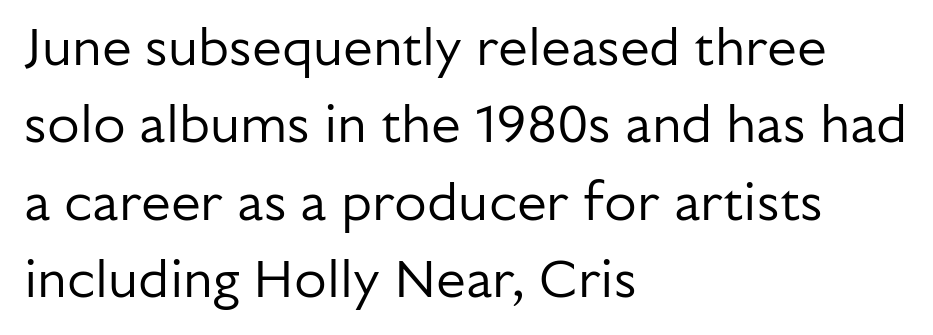
{"serif": "no", "italic": "no", "bold": "no", "weight": "regular", "width": "normal", "stroke_contrast": "low", "x_height": "medium", "monospaced": "no", "underline": "no", "align": "left", "line_spacing": "normal", "line_spacing_ratio": 1.46, "letter_spacing": "normal", "letter_spacing_em": 0.0, "glyph_px": 53}
